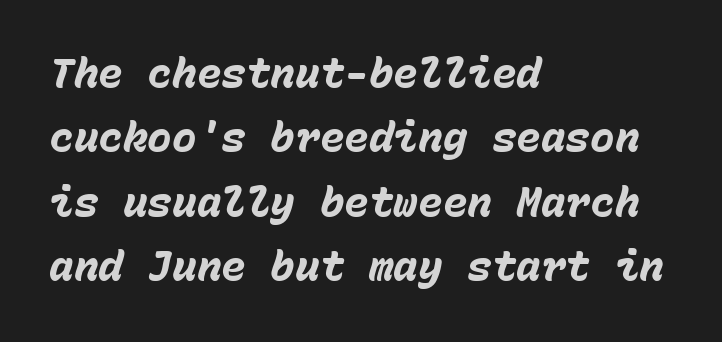
Q: Is the text bold? A: Yes.
Q: Is the text italic (slanted)? A: Yes, it leans right by about 15 degrees.
Q: Is the text underlined? A: No.
Q: How is the paragraph aligned? A: Left-aligned.
Q: Is the spacing between letters normal or unusually wide? A: Normal.
Q: Is the spacing between lines tight, normal or loose? A: Normal.
Q: Width (condensed, normal, or wide)? A: Normal.
Q: Stroke contrast? A: Low.
Q: x-height? A: Medium.
Q: Monospaced? A: Yes.
